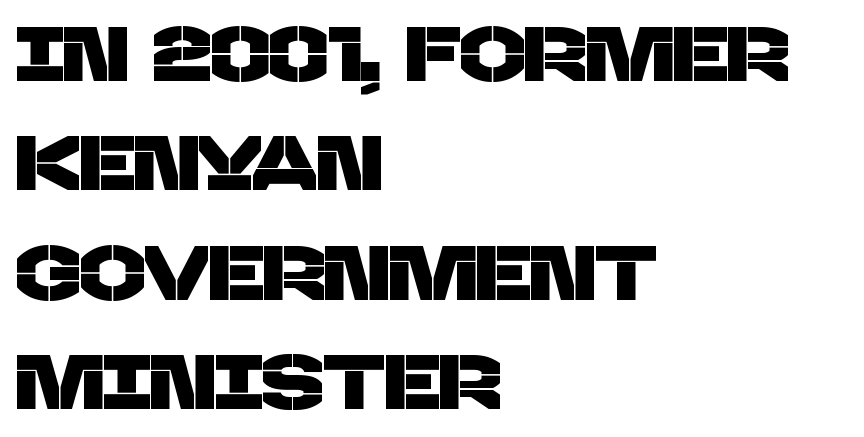
{"serif": "no", "width": "normal", "stroke_contrast": "low", "x_height": "large", "monospaced": "no", "underline": "no", "align": "left", "line_spacing": "normal", "line_spacing_ratio": 1.42, "letter_spacing": "normal", "letter_spacing_em": 0.0, "glyph_px": 77}
